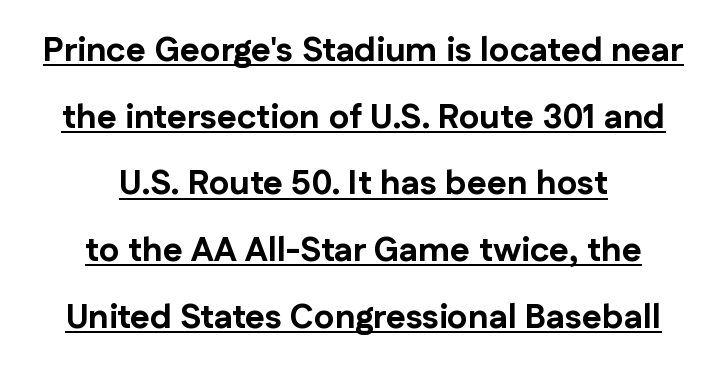
The image shows 34 px bold sans-serif type, upright; set centered, loose line spacing (1.96x), normal letter spacing, underlined; low stroke contrast and a medium x-height.
